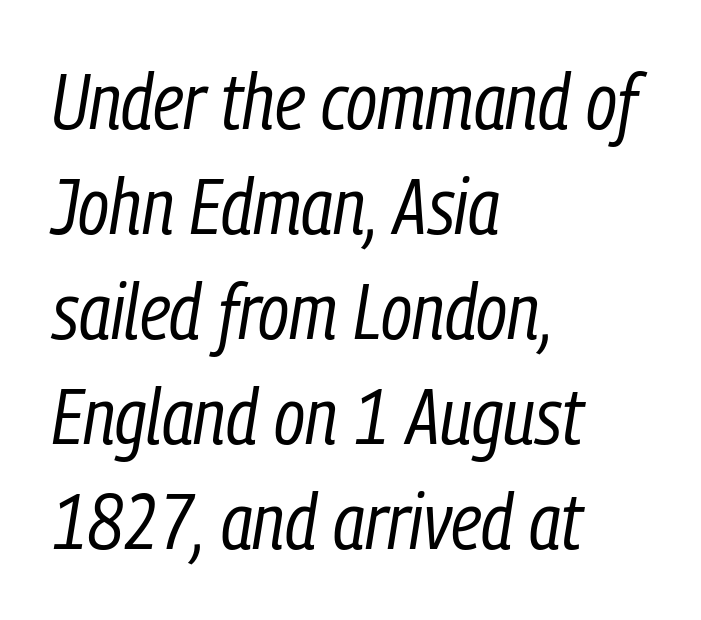
The image shows 79 px regular-weight, condensed type, italic (leaning right); set left-aligned, normal line spacing (1.33x), normal letter spacing, not underlined; low stroke contrast and a medium x-height.
